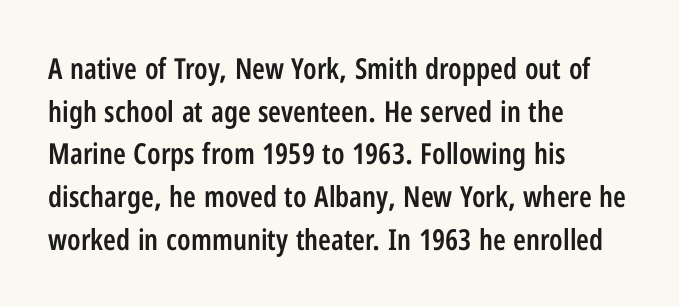
{"serif": "no", "italic": "no", "bold": "semi", "weight": "semibold", "width": "condensed", "stroke_contrast": "low", "x_height": "medium", "monospaced": "no", "underline": "no", "align": "left", "line_spacing": "normal", "line_spacing_ratio": 1.47, "letter_spacing": "normal", "letter_spacing_em": 0.0, "glyph_px": 29}
